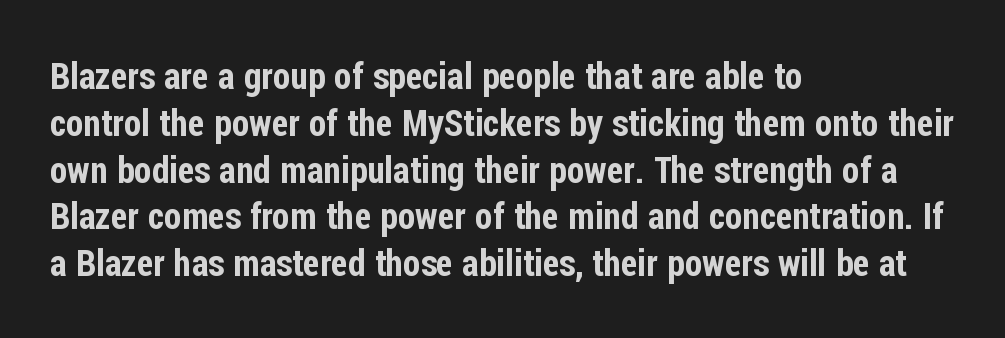
The image shows 36 px condensed sans-serif type, upright; set left-aligned, normal line spacing (1.3x), normal letter spacing, not underlined; low stroke contrast and a medium x-height.
